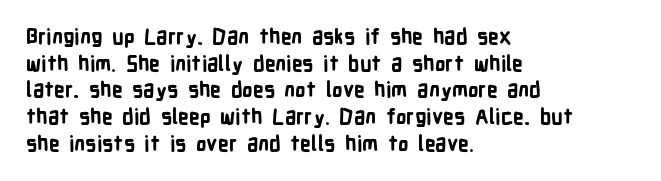
Q: Is the text bold? A: Yes.
Q: Is the text italic (slanted)? A: No, it is upright.
Q: Is the text underlined? A: No.
Q: How is the paragraph aligned? A: Left-aligned.
Q: Is the spacing between letters normal or unusually wide? A: Normal.
Q: Is the spacing between lines tight, normal or loose? A: Normal.
